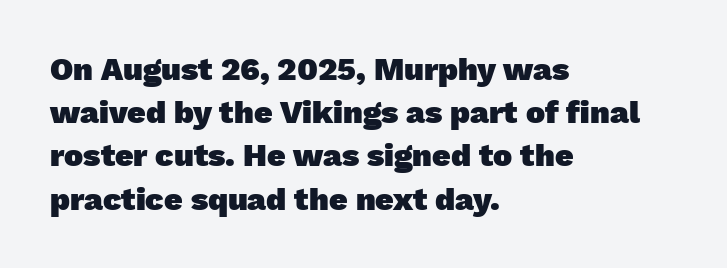
{"serif": "no", "bold": "yes", "weight": "heavy", "width": "normal", "stroke_contrast": "low", "x_height": "medium", "monospaced": "no", "underline": "no", "align": "left", "line_spacing": "normal", "line_spacing_ratio": 1.35, "letter_spacing": "normal", "letter_spacing_em": 0.0, "glyph_px": 32}
